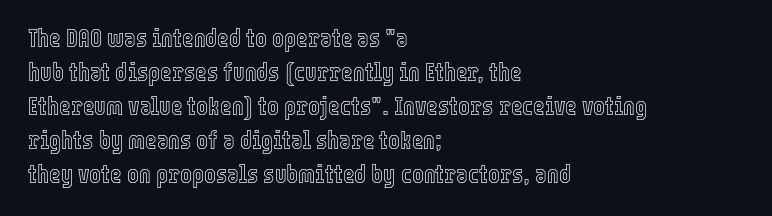
These lines were composed using upright roman letters. Line beginnings align vertically; line endings do not. Quick note: underline off. Nobody touched the tracking dial on this one. Leading matches the norm, producing a regular column.
